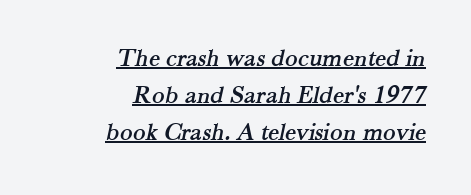
Q: Is the text underlined? A: Yes.
Q: How is the paragraph aligned? A: Right-aligned.
Q: Is the spacing between letters normal or unusually wide? A: Normal.
Q: Is the spacing between lines tight, normal or loose? A: Normal.
